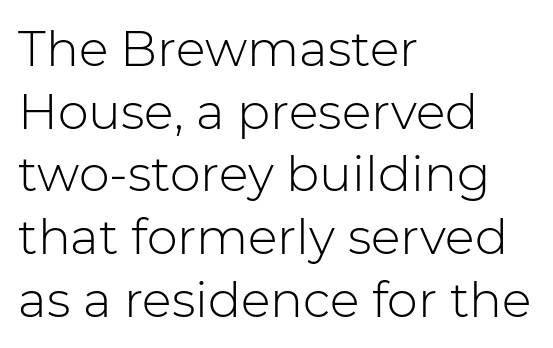
You could not count columns in this text — the font is proportionally spaced. The font's upright variant was chosen for this text. The rendering uses a moderate line-height, typical for paragraphs. Nope, no serifs anywhere on these letters. Horizontal alignment here is leftward, the default for most running prose. Nothing heavy about these letters — not bold at all.
